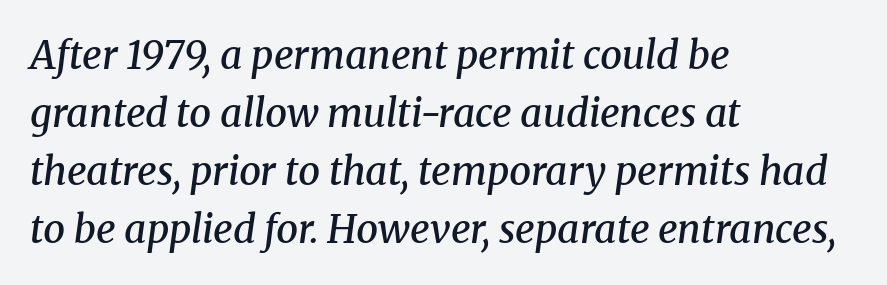
Q: Is the text bold? A: Semi-bold.
Q: Is the text italic (slanted)? A: Yes, it leans right by about 8 degrees.
Q: Is the typeface a serif or a sans-serif typeface? A: Serif.
Q: Is the text underlined? A: No.
Q: How is the paragraph aligned? A: Left-aligned.
Q: Is the spacing between letters normal or unusually wide? A: Normal.
Q: Is the spacing between lines tight, normal or loose? A: Normal.
Q: Width (condensed, normal, or wide)? A: Normal.
Q: Stroke contrast? A: Medium.
Q: x-height? A: Medium.
Q: Monospaced? A: No.
